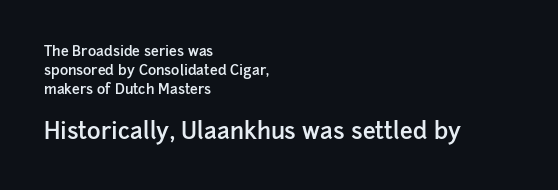
Quick note: underline off. Letter spacing: default. In CSS terms this would be text-align: left. Visually, the bottom section dominates because its glyphs are scaled up. Interline gaps are of average width in this sample. A fair bit of extra ink — the face is semibold, not bold.
